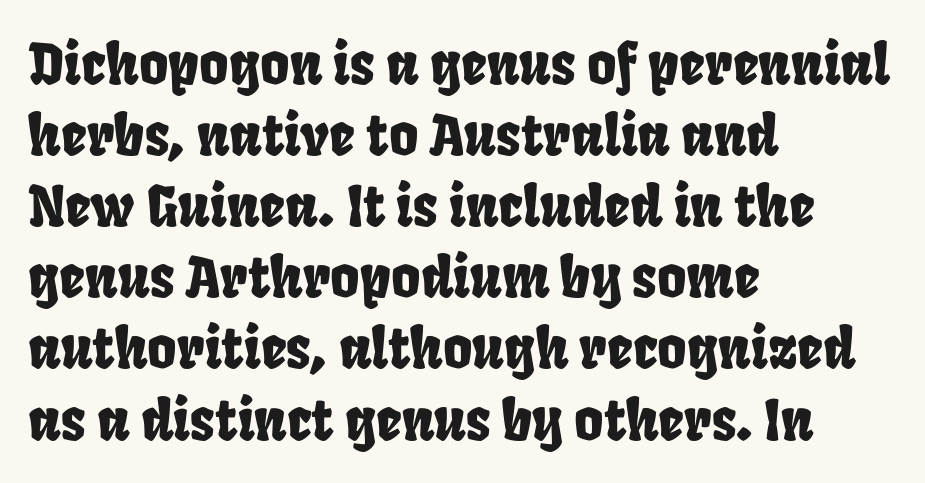
The image shows 56 px condensed sans-serif type; set left-aligned, normal line spacing (1.27x), normal letter spacing, not underlined; low stroke contrast and a large x-height.
